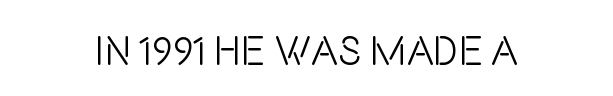
{"serif": "no", "italic": "no", "bold": "no", "weight": "light", "width": "condensed", "stroke_contrast": "low", "x_height": "large", "monospaced": "no", "underline": "no", "align": "center", "letter_spacing": "normal", "letter_spacing_em": 0.0, "glyph_px": 41}
